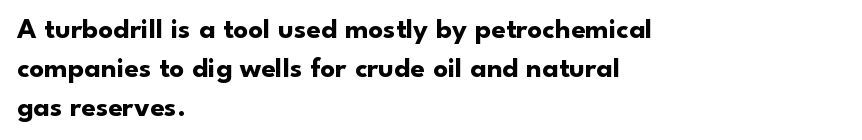
Letterform terminals end flat and unadorned throughout the passage. This rendering uses left alignment, leaving the right contour irregular. Spacing verdict: proportional, widths tailored to each character. Is there any slant? The stems are plumb. Characters follow at the spacing the type designer built in.
